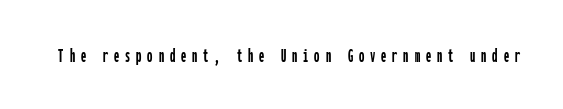
The image shows 21 px text type, upright; set unusually wide letter spacing (+0.28 em), not underlined.
